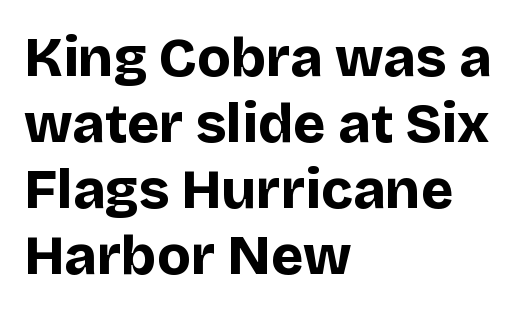
Proportional: the letters do not fall into vertical columns. No italicization has been applied; the sample stays upright. Heft: maximum for text — a bold. What kind of face is this? One without serifs — a sans.
